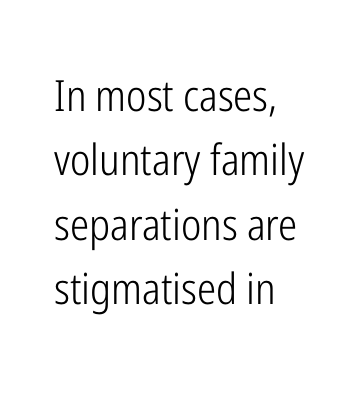
The image shows 43 px light, condensed sans-serif type, upright; set left-aligned, normal line spacing (1.5x), normal letter spacing, not underlined; low stroke contrast and a medium x-height.
